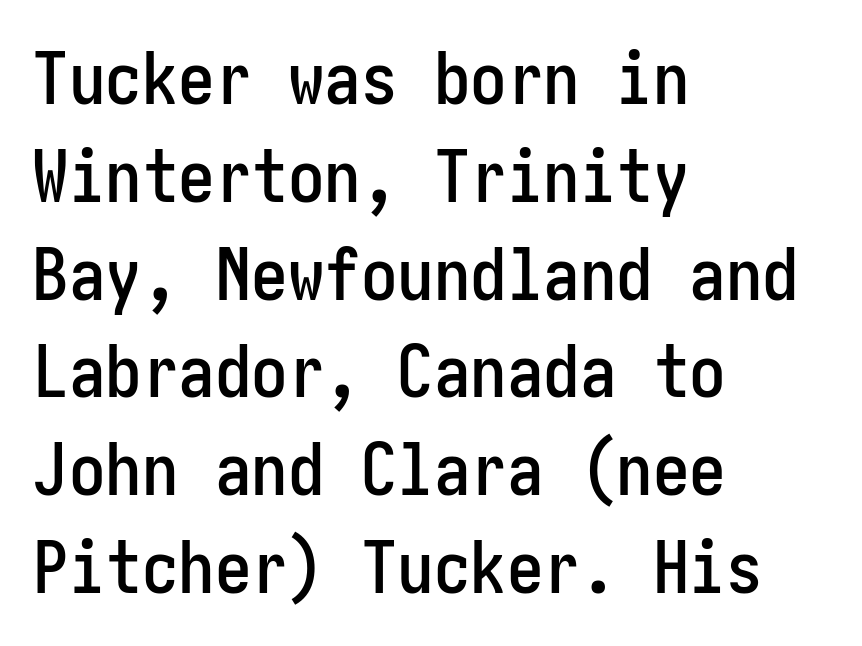
The image shows 73 px condensed sans-serif type, upright; set left-aligned, normal line spacing (1.34x), normal letter spacing, not underlined; low stroke contrast and a medium x-height.
